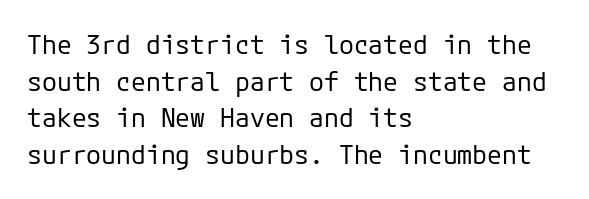
Reading down the block, your eye returns to a fixed left position each line. Do the letters lean? They stand straight. The strip under each line holds only bare page. Bold? No — there's no thickening of the strokes. Line spacing here is normal. Glyph-to-glyph distance matches everyday printed text.
